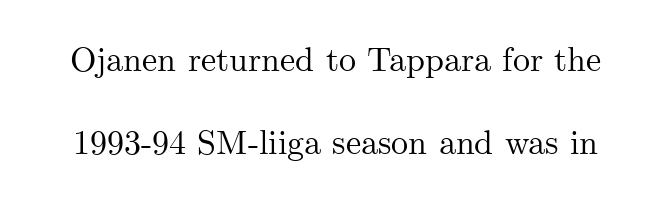
Look at the bottom of the vertical strokes: they flare into serifs here. Is there any slant? The stems are plumb. Note the varied advance widths — an 'i' is clearly narrower than an 'm'. The strip under each line holds only bare page.
